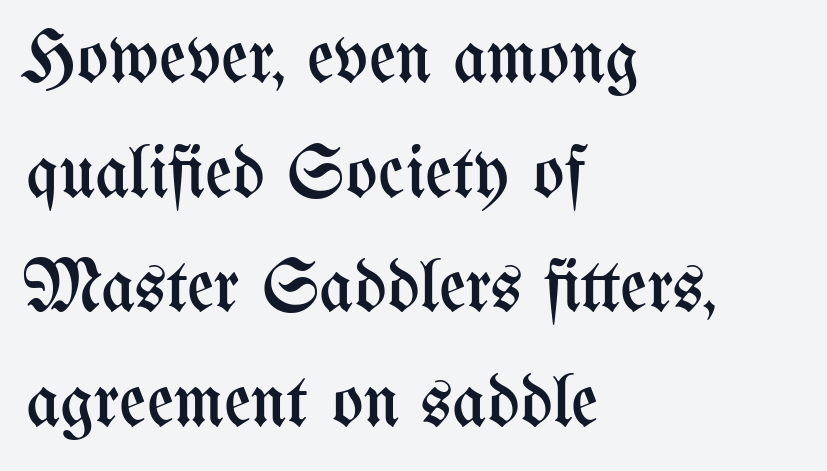
Check under the words: just untouched page. Where is the straight margin? On the left. Notice how descenders clear the ascenders below comfortably — that's standard leading. Tracking value appears to be zero — textbook default spacing.
